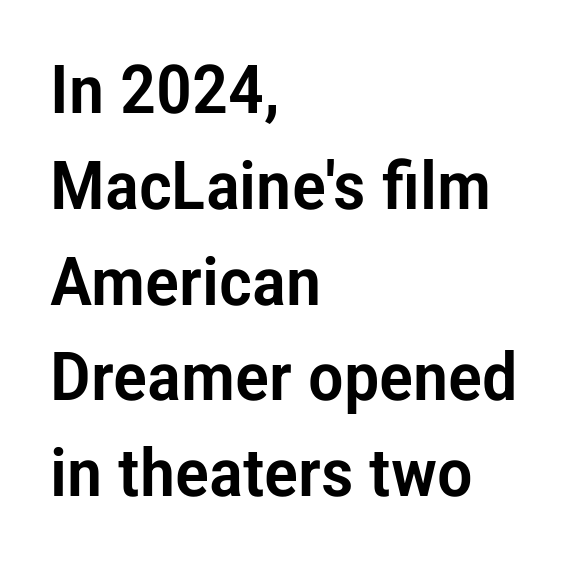
The image shows 67 px condensed sans-serif type, upright; set left-aligned, normal line spacing (1.43x), normal letter spacing, not underlined; low stroke contrast and a medium x-height.
